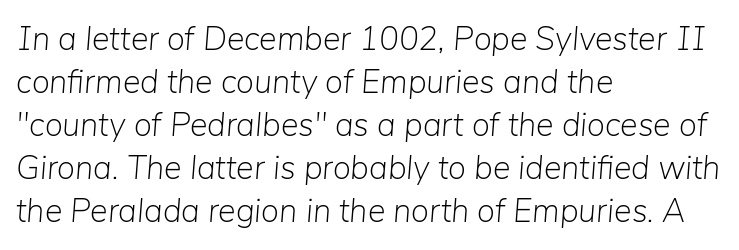
These lines are set flush left with a ragged right edge. One glance says typical: line gaps are just what's usual. The line texture is even and compact thanks to regular tracking. The specimen reads as italic at a glance.
